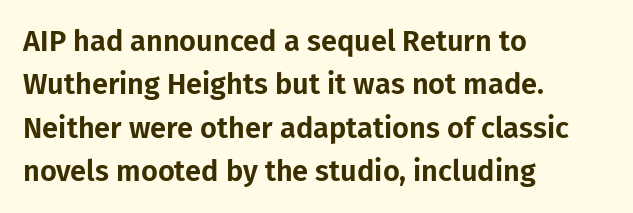
Successive baselines arrive at the customary interval. Characters follow at the spacing the type designer built in. The space directly below the letters is spotless. I'd call this a sans setting — the letters go barefoot. Each line starts at the same left margin while the right side varies. Posture: straight, roman, zero tilt.
